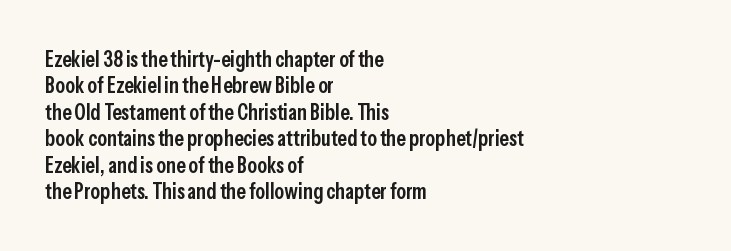
Q: Is the text bold? A: Semi-bold.
Q: Is the text italic (slanted)? A: No, it is upright.
Q: Is the text underlined? A: No.
Q: How is the paragraph aligned? A: Left-aligned.
Q: Is the spacing between letters normal or unusually wide? A: Normal.
